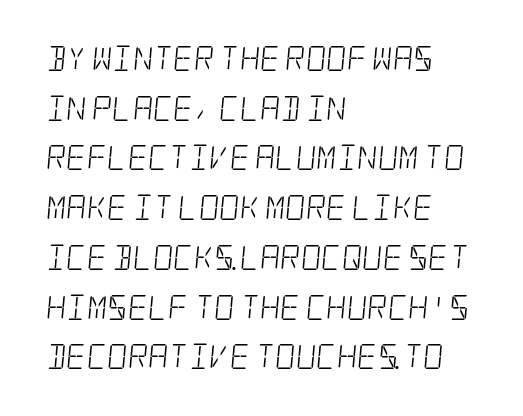
The image shows 25 px text type; set left-aligned, loose line spacing (1.99x), normal letter spacing, not underlined.
